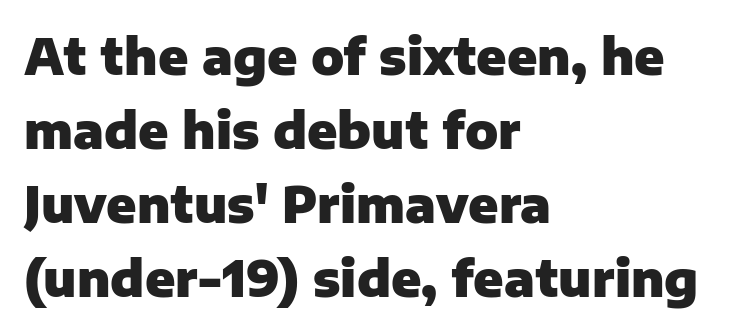
{"serif": "no", "italic": "no", "bold": "yes", "weight": "heavy", "width": "normal", "stroke_contrast": "low", "x_height": "medium", "monospaced": "no", "underline": "no", "align": "left", "line_spacing": "normal", "line_spacing_ratio": 1.51, "letter_spacing": "normal", "letter_spacing_em": 0.0, "glyph_px": 49}
